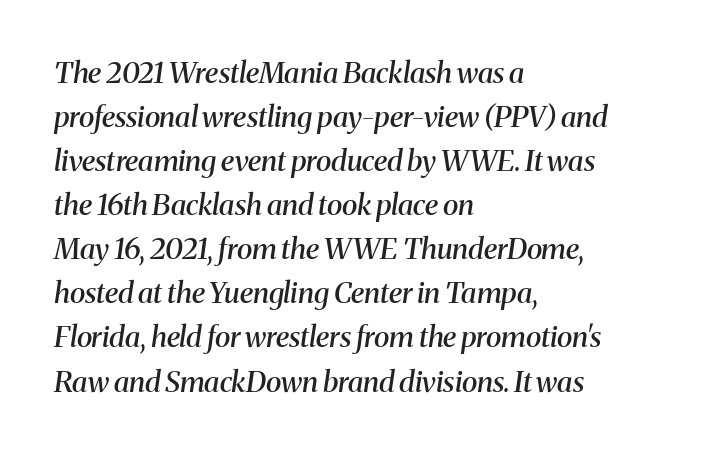
{"serif": "yes", "italic": "yes", "lean": "right", "slant_degrees": 8, "bold": "semi", "weight": "semibold", "width": "normal", "stroke_contrast": "medium", "x_height": "medium", "monospaced": "no", "underline": "no", "align": "left", "line_spacing": "normal", "line_spacing_ratio": 1.52, "letter_spacing": "normal", "letter_spacing_em": 0.0, "glyph_px": 29}
